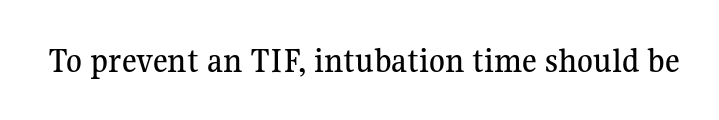
{"serif": "yes", "italic": "no", "width": "normal", "stroke_contrast": "medium", "x_height": "medium", "monospaced": "no", "underline": "no", "letter_spacing": "normal", "letter_spacing_em": 0.0, "glyph_px": 36}
